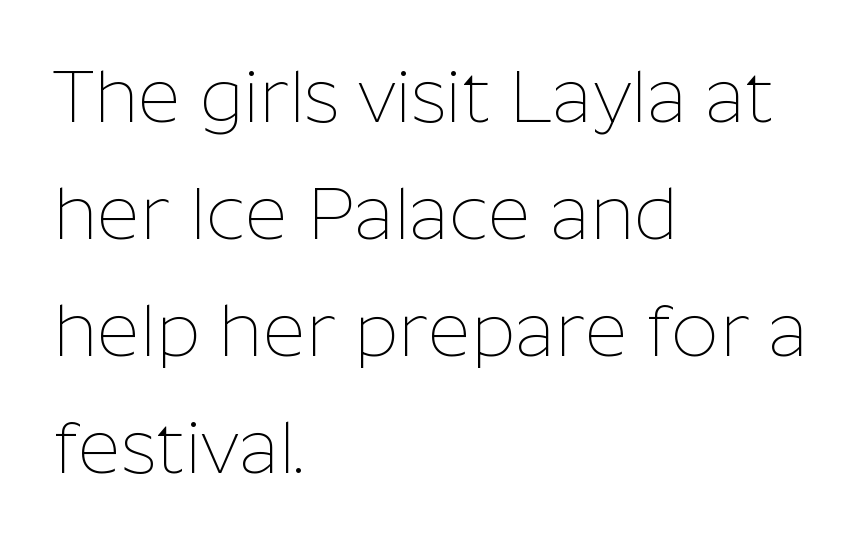
The letters stand straight up with perfectly vertical stems. Standard letterfit; no display-style spreading of the glyphs. Each line starts at the same left margin while the right side varies. Is this a sans? Yes — the strokes have no serifs. Beneath every word, the page is bare.
